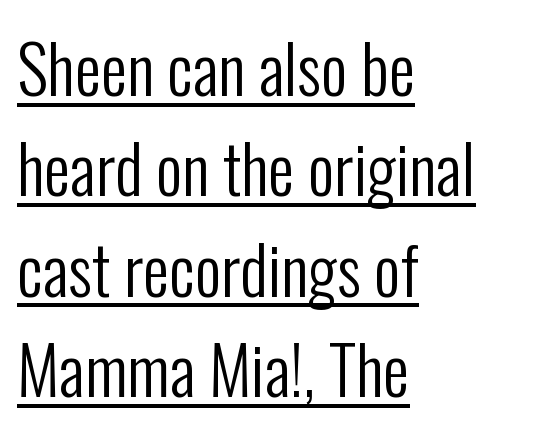
No extra tracking has been applied to these lines. Unbolded letterforms with no extra heft. A baseline rule has been typeset under these characters. Here the designer chose a conventional face with non-uniform glyph widths.
